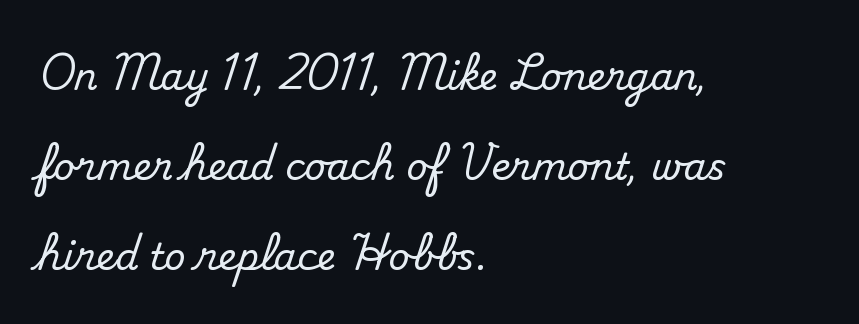
The image shows 37 px serif type; set left-aligned, loose line spacing (2.43x), normal letter spacing, not underlined; medium stroke contrast and a small x-height.
